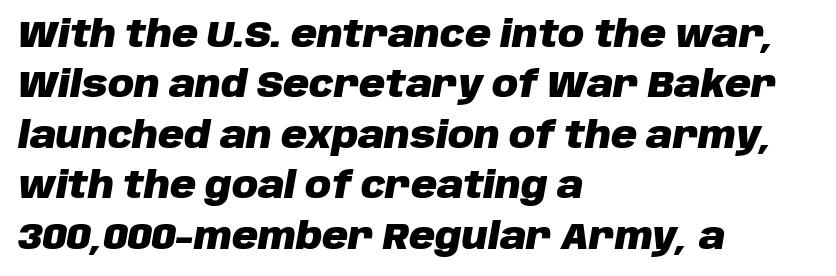
{"italic": "yes", "lean": "right", "slant_degrees": 10, "bold": "yes", "weight": "heavy", "width": "normal", "stroke_contrast": "low", "x_height": "large", "monospaced": "no", "underline": "no", "align": "left", "line_spacing": "normal", "line_spacing_ratio": 1.4, "letter_spacing": "normal", "letter_spacing_em": 0.0, "glyph_px": 36}
